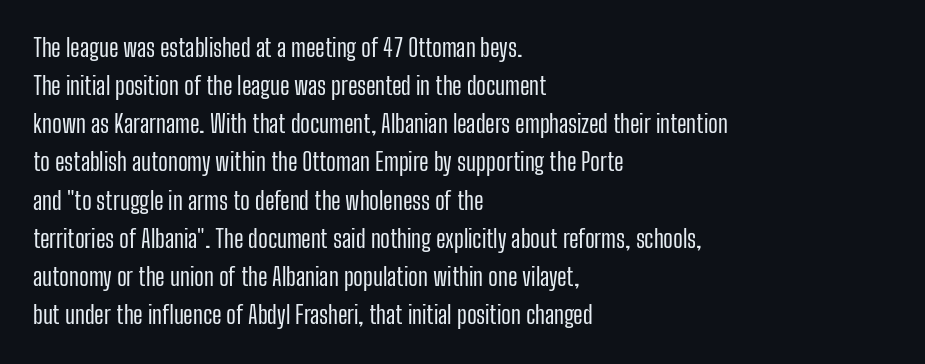
Is there much room between lines? A standard amount, neither cramped nor airy. A roman cut, with each character standing at attention. How are the letters spaced? Ordinarily, with no added tracking. This rendering features lettering with no underline. The paragraph shown leans on its left margin. The weight tops out at a normal text grade.
